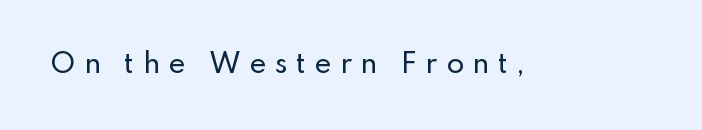
Is the letter spacing exaggerated? Yes — the characters are pushed far apart. Descenders are the only things crossing below the line. The specimen reads as upright at a glance.
